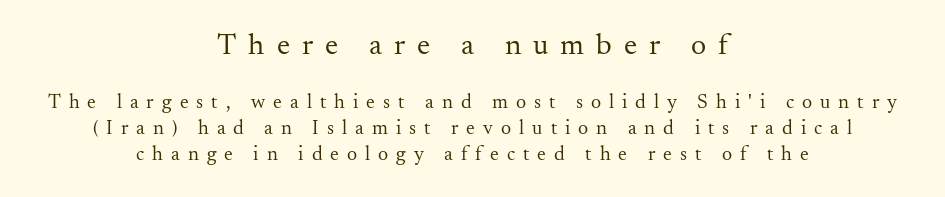
{"serif": "yes", "italic": "no", "bold": "no", "weight": "regular", "width": "normal", "stroke_contrast": "medium", "x_height": "small", "monospaced": "no", "underline": "no", "align": "center", "line_spacing": "normal", "line_spacing_ratio": 1.28, "letter_spacing": "wide", "letter_spacing_em": 0.4, "larger_block": "first", "size_ratio": 1.5, "glyph_px": 30}
